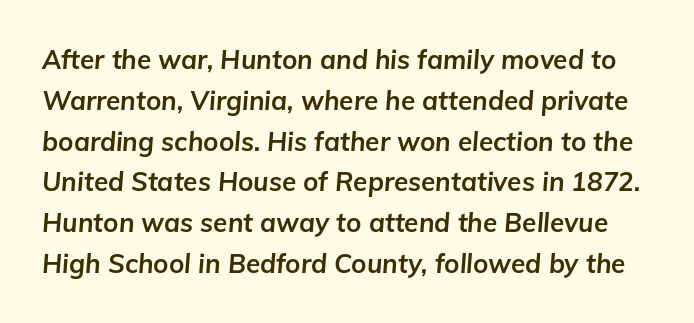
The image shows 26 px bold type, italic (leaning right); set normal line spacing (1.57x), normal letter spacing, not underlined.
